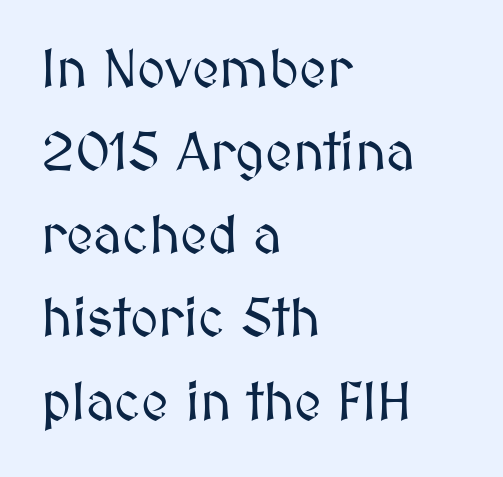
How would I describe the line gaps? Plain and ordinary. The axis of the letterforms is exactly vertical. Does extra space separate the letters? No, they use regular spacing. Anything drawn beneath the words? Only blank space. These lines are set flush left with a ragged right edge.
